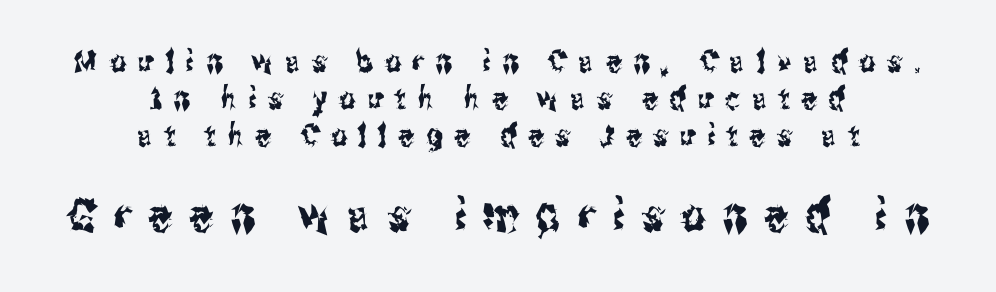
{"serif": "no", "italic": "no", "width": "condensed", "stroke_contrast": "medium", "x_height": "medium", "monospaced": "no", "underline": "no", "align": "center", "line_spacing_ratio": 1.2, "letter_spacing": "wide", "letter_spacing_em": 0.38, "larger_block": "second", "size_ratio": 1.48, "glyph_px": 46}
